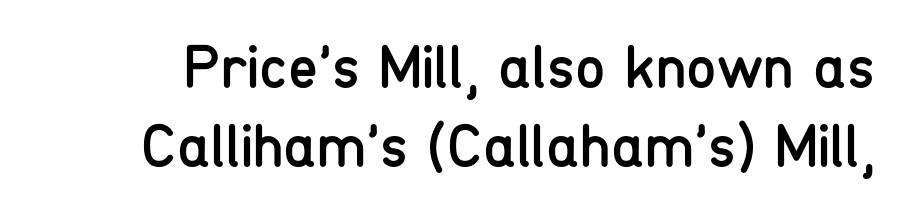
The image shows 61 px regular-weight, condensed sans-serif type, upright; set normal line spacing (1.3x), normal letter spacing, not underlined; low stroke contrast and a medium x-height.
